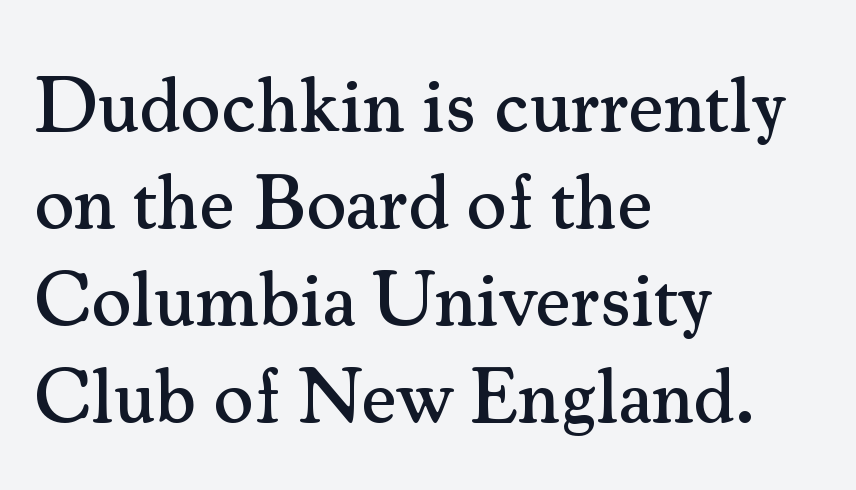
The image shows 77 px serif type, upright; set left-aligned, normal line spacing (1.26x), normal letter spacing, not underlined; medium stroke contrast and a small x-height.
